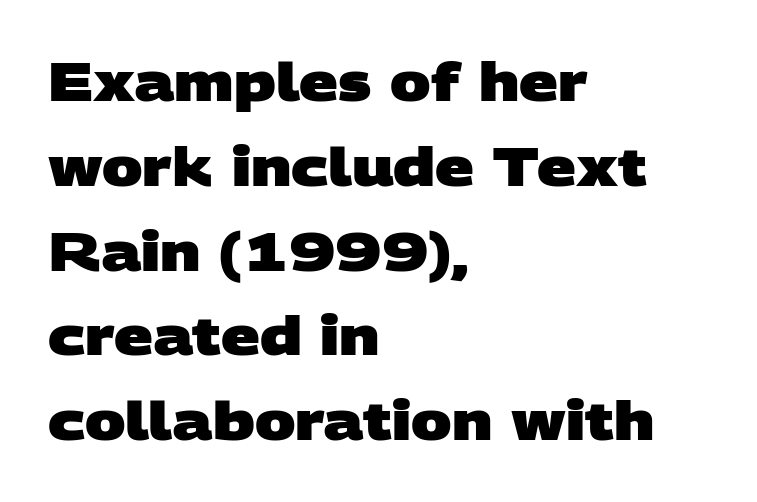
The image shows 54 px heavy, wide sans-serif type; set left-aligned, normal line spacing (1.57x), normal letter spacing, not underlined; low stroke contrast and a large x-height.
